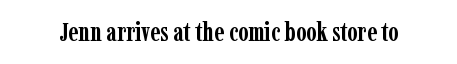
The image shows 26 px bold type, upright; set normal letter spacing, not underlined.
